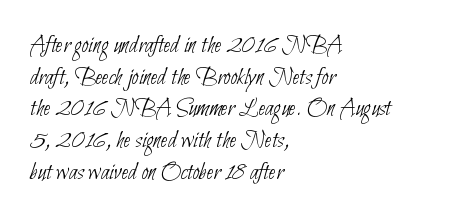
{"bold": "no", "underline": "no", "align": "left", "line_spacing": "normal", "line_spacing_ratio": 1.27, "letter_spacing": "normal", "letter_spacing_em": 0.0, "glyph_px": 25}
